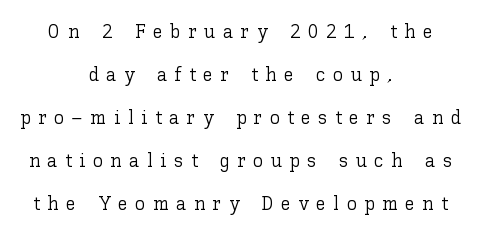
Q: Is the text bold? A: No.
Q: Is the text italic (slanted)? A: No, it is upright.
Q: Is the text underlined? A: No.
Q: How is the paragraph aligned? A: Centered.
Q: Is the spacing between letters normal or unusually wide? A: Unusually wide.
Q: Is the spacing between lines tight, normal or loose? A: Loose.
